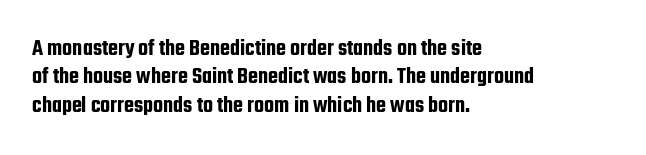
{"italic": "no", "underline": "no", "align": "left", "line_spacing_ratio": 1.23, "letter_spacing": "normal", "letter_spacing_em": 0.0, "glyph_px": 23}
